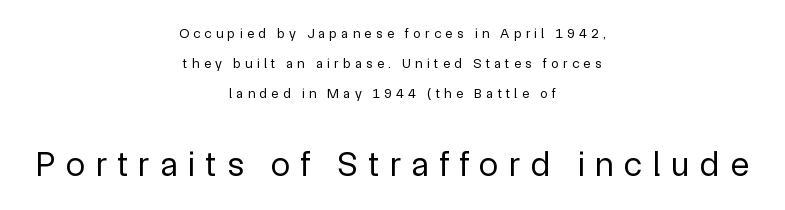
Caption: expanded tracking, letters set apart. The words here are not underlined. Each letter's strokes conclude bluntly, with no projecting serifs. Here the designer chose a conventional face with non-uniform glyph widths.
